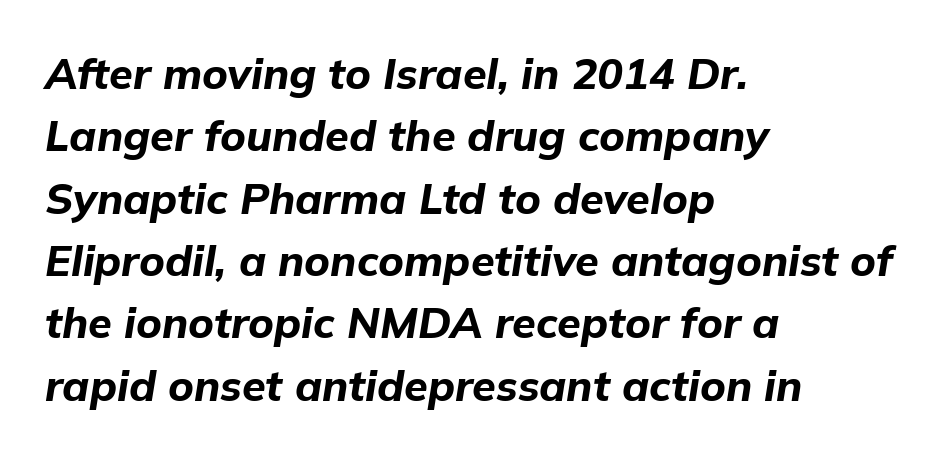
Q: Is the text bold? A: Yes.
Q: Is the text italic (slanted)? A: Yes, it leans right by about 9 degrees.
Q: Is the text underlined? A: No.
Q: How is the paragraph aligned? A: Left-aligned.
Q: Is the spacing between letters normal or unusually wide? A: Normal.
Q: Is the spacing between lines tight, normal or loose? A: Normal.
Q: Width (condensed, normal, or wide)? A: Normal.
Q: Stroke contrast? A: Low.
Q: x-height? A: Medium.
Q: Monospaced? A: No.
